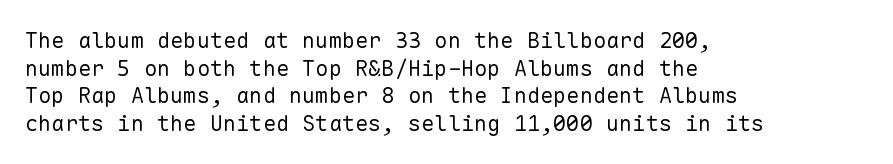
The typeface has the unassuming heft of standard copy or less. Vertical strokes here are truly vertical. A clean baseline with only descenders dipping below it. Default kerning and tracking; the words read as compact shapes.
